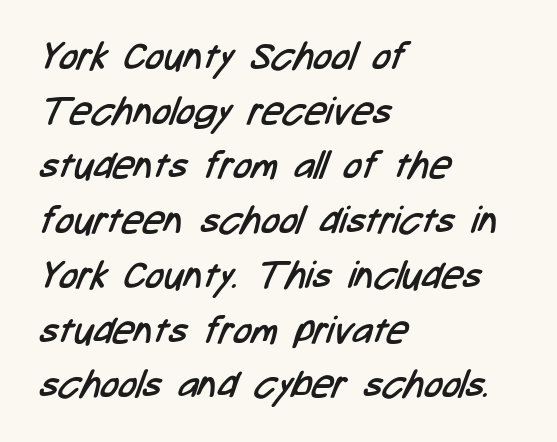
Every row of glyphs begins at an identical x-position on the left. The passage shown is typed in a proportional face where columns would drift. The strokes are not fattened; the text isn't bold. Serif or sans? Sans — the stroke terminals are bare.
